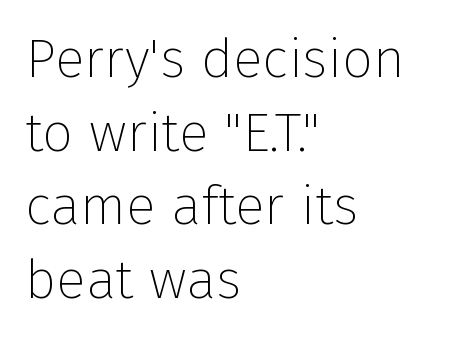
The image shows 55 px thin sans-serif type, upright; set left-aligned, normal line spacing (1.34x), normal letter spacing, not underlined; low stroke contrast and a medium x-height.
